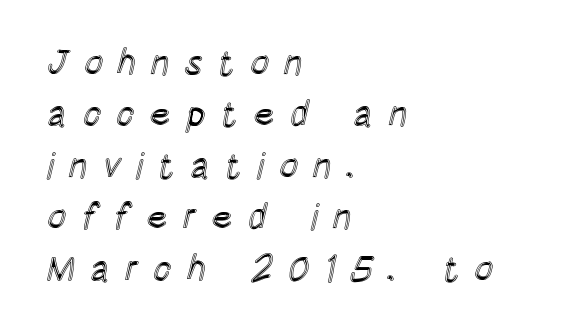
{"width": "condensed", "x_height": "large", "monospaced": "no", "underline": "no", "align": "left", "line_spacing": "normal", "line_spacing_ratio": 1.43, "letter_spacing": "wide", "letter_spacing_em": 0.4, "glyph_px": 36}
